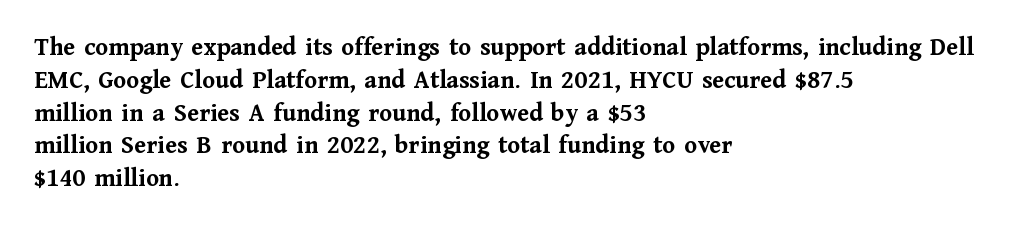
The image shows 26 px bold type, upright; set left-aligned, normal line spacing (1.26x), normal letter spacing, not underlined.
